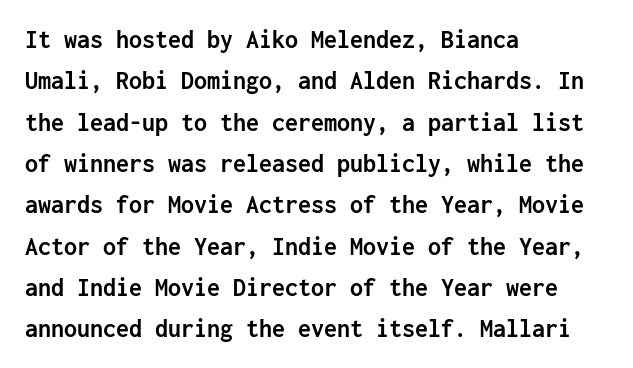
{"italic": "no", "bold": "yes", "underline": "no", "align": "left", "line_spacing": "normal", "line_spacing_ratio": 1.59, "letter_spacing": "normal", "letter_spacing_em": 0.0, "glyph_px": 26}
